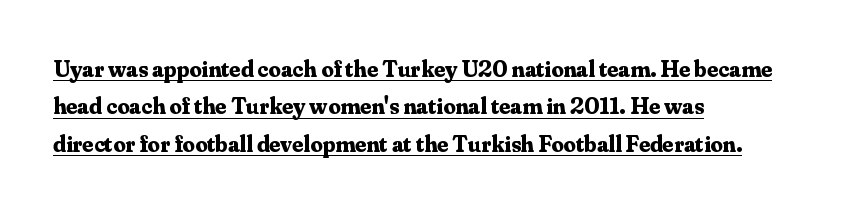
{"italic": "no", "bold": "yes", "underline": "yes", "align": "left", "line_spacing": "normal", "line_spacing_ratio": 1.56, "letter_spacing": "normal", "letter_spacing_em": 0.0, "glyph_px": 24}
